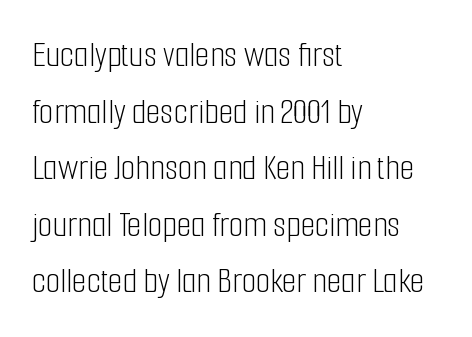
Q: Is the text bold? A: No.
Q: Is the text italic (slanted)? A: No, it is upright.
Q: Is the typeface a serif or a sans-serif typeface? A: Sans-serif.
Q: Is the text underlined? A: No.
Q: How is the paragraph aligned? A: Left-aligned.
Q: Is the spacing between letters normal or unusually wide? A: Normal.
Q: Is the spacing between lines tight, normal or loose? A: Normal.
Q: Width (condensed, normal, or wide)? A: Condensed.
Q: Stroke contrast? A: Low.
Q: x-height? A: Medium.
Q: Monospaced? A: No.
